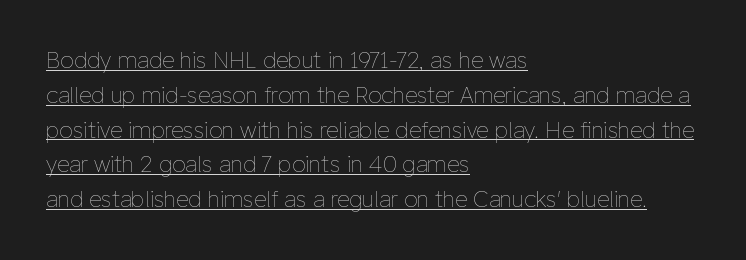
{"italic": "no", "bold": "no", "underline": "yes", "align": "left", "line_spacing": "normal", "line_spacing_ratio": 1.58, "letter_spacing": "normal", "letter_spacing_em": 0.0, "glyph_px": 22}
